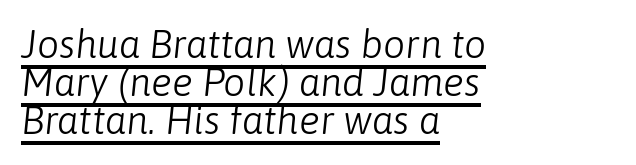
{"italic": "yes", "lean": "right", "slant_degrees": 6, "bold": "no", "weight": "light", "width": "normal", "stroke_contrast": "low", "x_height": "medium", "monospaced": "no", "underline": "yes", "align": "left", "line_spacing": "tight", "line_spacing_ratio": 0.98, "letter_spacing": "normal", "letter_spacing_em": 0.0, "glyph_px": 39}
